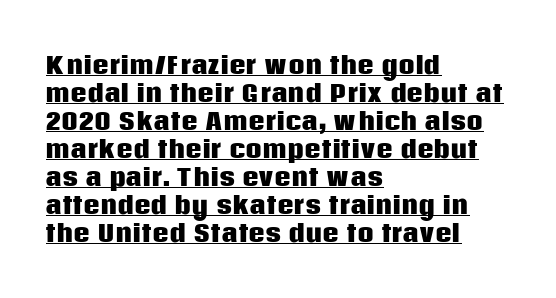
The image shows 23 px bold type, upright; set left-aligned, line spacing 1.22x, normal letter spacing, underlined.
